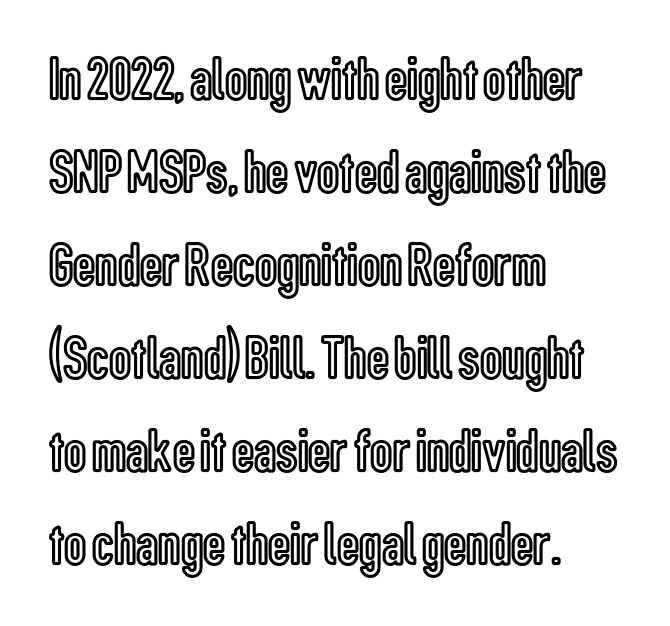
Here the designer chose a conventional face with non-uniform glyph widths. If you drew a ruler down the left edge, every line would touch it. Standard letterfit; no display-style spreading of the glyphs. This sample keeps an unexceptional amount of space between lines.
